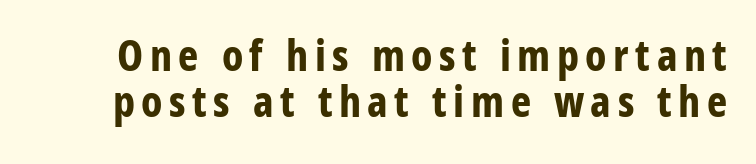
{"serif": "no", "italic": "no", "bold": "yes", "weight": "bold", "width": "condensed", "stroke_contrast": "low", "x_height": "large", "monospaced": "no", "underline": "no", "line_spacing": "tight", "line_spacing_ratio": 1.07, "glyph_px": 43}
